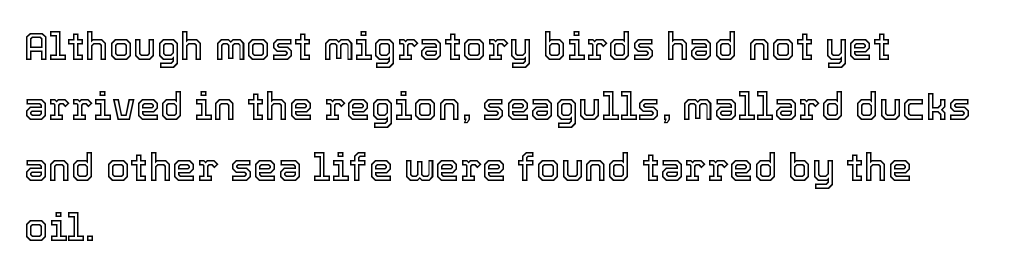
Anything drawn beneath the words? Only blank space. Visually the block forms a straight wall on the left and a jagged coastline on the right. Every stem runs plumb, perpendicular to the baseline. These lines sit exactly where default settings would place them. Proportional: the letters do not fall into vertical columns. The horizontal fit of the characters is conventional and even.
